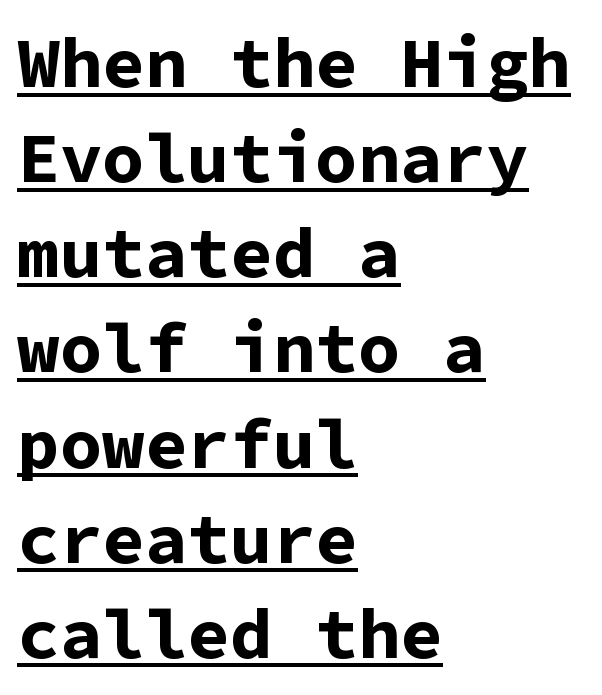
Is there an underline? Yes — a line sits under the letters. The font family rendered here belongs to the sans-serif group. The type sits square on the baseline with zero lean. These lines keep a tight, regular rhythm from letter to letter. What weight is shown? A full bold with thick strokes.
